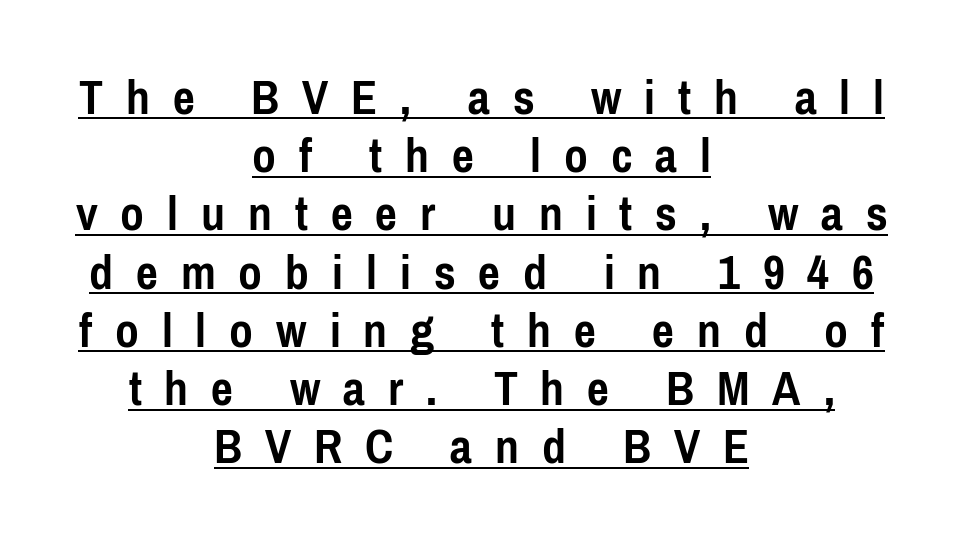
Q: Is the text bold? A: Yes.
Q: Is the text italic (slanted)? A: No, it is upright.
Q: Is the typeface a serif or a sans-serif typeface? A: Sans-serif.
Q: Is the text underlined? A: Yes.
Q: How is the paragraph aligned? A: Centered.
Q: Is the spacing between letters normal or unusually wide? A: Unusually wide.
Q: Is the spacing between lines tight, normal or loose? A: Tight.
Q: Width (condensed, normal, or wide)? A: Condensed.
Q: Stroke contrast? A: Low.
Q: x-height? A: Medium.
Q: Monospaced? A: No.
